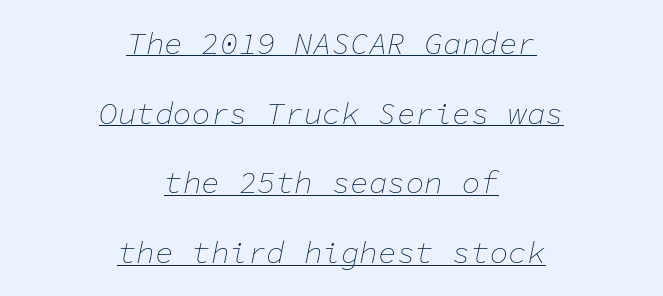
Q: Is the text bold? A: No.
Q: Is the text italic (slanted)? A: Yes, it leans right by about 11 degrees.
Q: Is the text underlined? A: Yes.
Q: How is the paragraph aligned? A: Centered.
Q: Is the spacing between letters normal or unusually wide? A: Normal.
Q: Is the spacing between lines tight, normal or loose? A: Loose.
Q: Width (condensed, normal, or wide)? A: Normal.
Q: Stroke contrast? A: Low.
Q: x-height? A: Medium.
Q: Monospaced? A: Yes.
